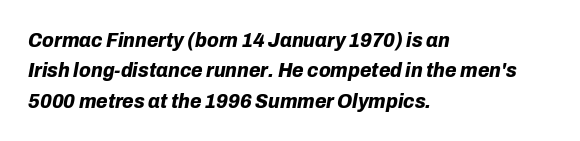
Q: Is the text bold? A: Yes.
Q: Is the text italic (slanted)? A: Yes, it leans right by about 10 degrees.
Q: Is the text underlined? A: No.
Q: How is the paragraph aligned? A: Left-aligned.
Q: Is the spacing between letters normal or unusually wide? A: Normal.
Q: Is the spacing between lines tight, normal or loose? A: Normal.
